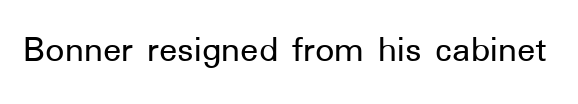
The string is rendered with underlining switched off. Is this a sans? Yes — the strokes have no serifs. Character widths vary here, with narrow letters taking less room than wide ones. Posture: vertical. These lines keep a tight, regular rhythm from letter to letter.
